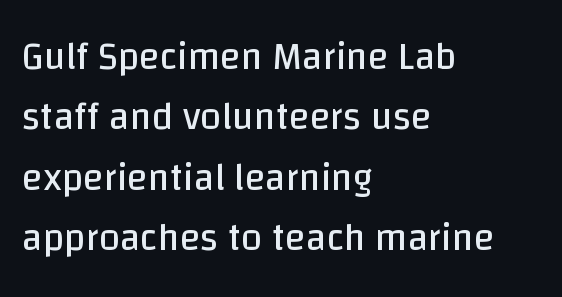
The image shows 38 px regular-weight sans-serif type, upright; set left-aligned, normal line spacing (1.59x), normal letter spacing, not underlined; low stroke contrast and a large x-height.
